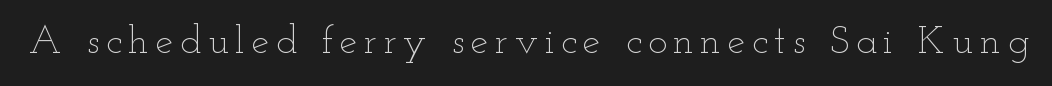
Q: Is the text bold? A: No.
Q: Is the text italic (slanted)? A: No, it is upright.
Q: Is the text underlined? A: No.
Q: Width (condensed, normal, or wide)? A: Wide.
Q: Stroke contrast? A: Low.
Q: x-height? A: Small.
Q: Monospaced? A: No.
